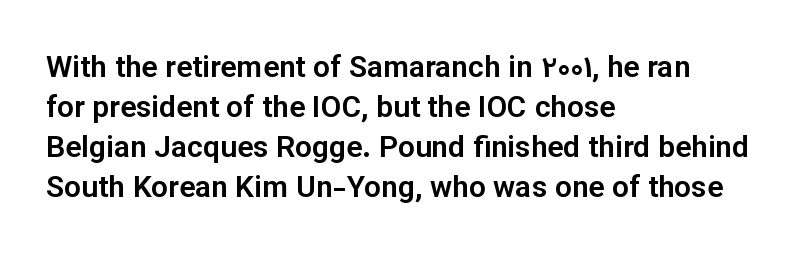
The image shows 30 px sans-serif type, upright; set left-aligned, normal line spacing (1.33x), normal letter spacing, not underlined; low stroke contrast and a medium x-height.
